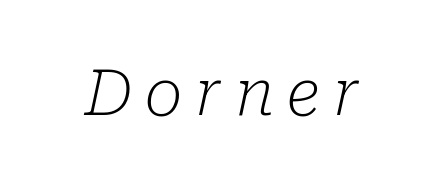
{"serif": "yes", "italic": "yes", "lean": "right", "slant_degrees": 10, "bold": "no", "weight": "light", "width": "normal", "stroke_contrast": "low", "x_height": "medium", "monospaced": "no", "underline": "no", "letter_spacing": "wide", "letter_spacing_em": 0.21, "glyph_px": 64}
